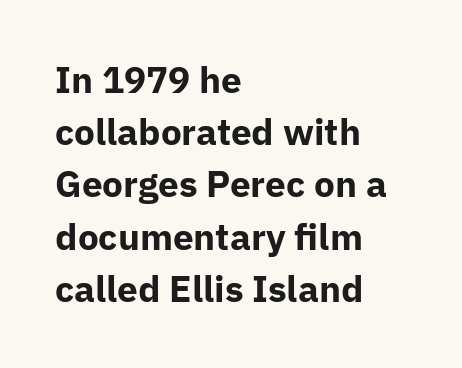
The image shows 37 px bold sans-serif type, upright; set left-aligned, normal line spacing (1.41x), normal letter spacing, not underlined; low stroke contrast and a medium x-height.
